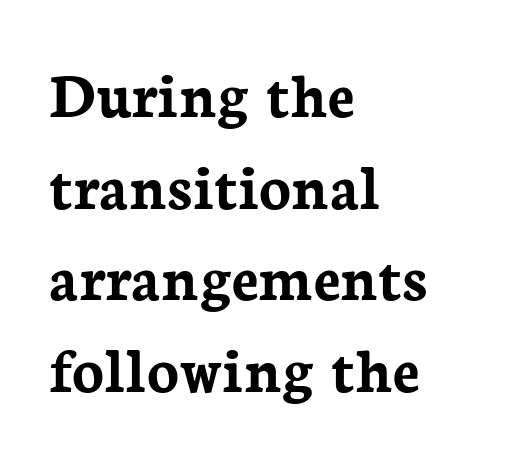
The image shows 66 px semibold serif type, upright; set left-aligned, normal line spacing (1.39x), normal letter spacing, not underlined; low stroke contrast and a medium x-height.
